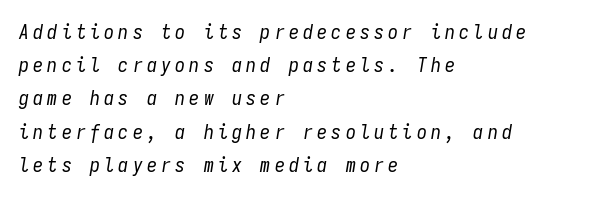
Q: Is the text bold? A: No.
Q: Is the text italic (slanted)? A: Yes, it leans right by about 9 degrees.
Q: Is the text underlined? A: No.
Q: How is the paragraph aligned? A: Left-aligned.
Q: Is the spacing between letters normal or unusually wide? A: Unusually wide.
Q: Is the spacing between lines tight, normal or loose? A: Normal.
